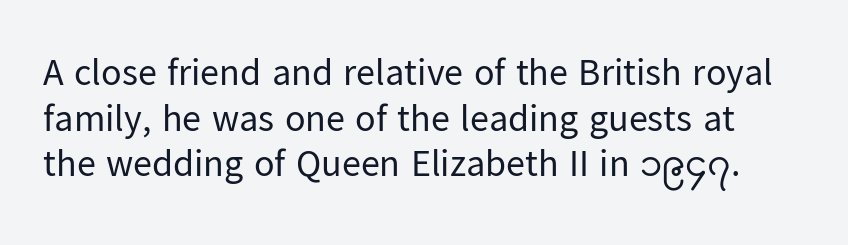
Q: Is the text bold? A: No.
Q: Is the text italic (slanted)? A: No, it is upright.
Q: Is the typeface a serif or a sans-serif typeface? A: Sans-serif.
Q: Is the text underlined? A: No.
Q: Is the spacing between letters normal or unusually wide? A: Normal.
Q: Width (condensed, normal, or wide)? A: Normal.
Q: Stroke contrast? A: Low.
Q: x-height? A: Medium.
Q: Monospaced? A: No.
